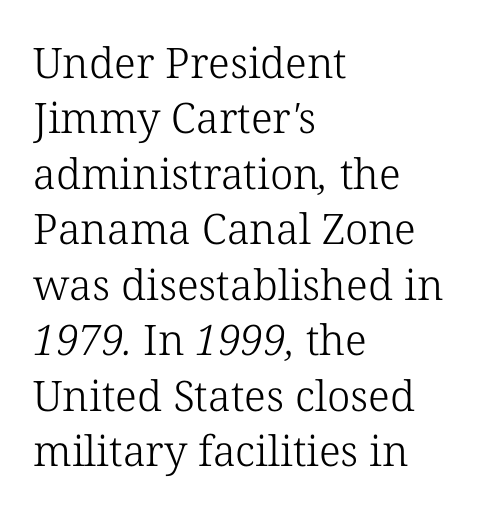
Observe the ordinary spacing: letters are neighbours, not strangers. Is the type heavy? It reads as light-to-regular instead. Normally led — the rows are evenly, conventionally spaced. Varying glyph widths throughout — classic text-font behaviour. Each row of text sits above clean, open space. All the whitespace from short lines collects on the right.
